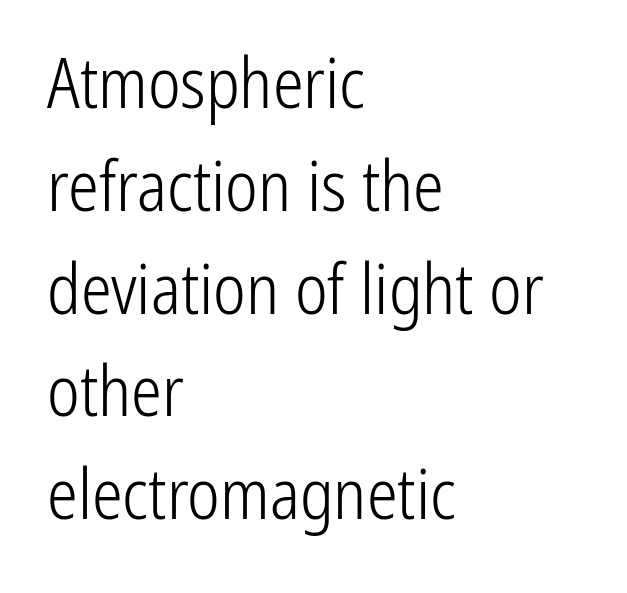
{"serif": "no", "italic": "no", "bold": "no", "weight": "light", "width": "condensed", "stroke_contrast": "low", "x_height": "medium", "monospaced": "no", "underline": "no", "align": "left", "line_spacing": "normal", "line_spacing_ratio": 1.49, "letter_spacing": "normal", "letter_spacing_em": 0.0, "glyph_px": 69}
